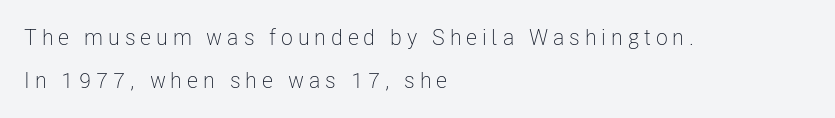
{"italic": "no", "bold": "no", "underline": "no", "align": "left", "line_spacing": "loose", "line_spacing_ratio": 1.95, "letter_spacing": "wide", "letter_spacing_em": 0.22, "glyph_px": 22}
